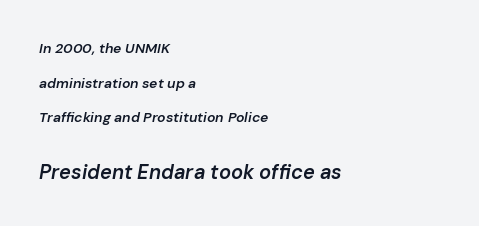
Q: Is the text bold? A: Semi-bold.
Q: Is the text italic (slanted)? A: Yes, it leans right by about 10 degrees.
Q: Is the text underlined? A: No.
Q: How is the paragraph aligned? A: Left-aligned.
Q: Is the spacing between letters normal or unusually wide? A: Normal.
Q: Is the spacing between lines tight, normal or loose? A: Loose.
Q: Which block of text is set in a larger size, the first (top) or the second (bottom)? A: The second (bottom) one.
